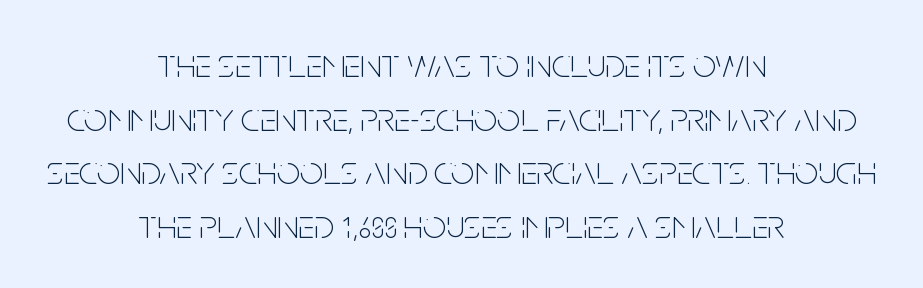
{"serif": "no", "italic": "no", "bold": "no", "weight": "thin", "width": "condensed", "stroke_contrast": "low", "x_height": "large", "monospaced": "no", "underline": "no", "align": "center", "line_spacing": "normal", "line_spacing_ratio": 1.31, "letter_spacing": "normal", "letter_spacing_em": 0.0, "glyph_px": 41}
